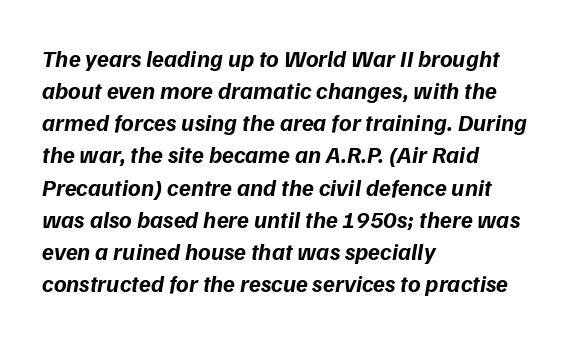
Q: Is the text bold? A: Yes.
Q: Is the text italic (slanted)? A: Yes, it leans right by about 9 degrees.
Q: Is the text underlined? A: No.
Q: How is the paragraph aligned? A: Left-aligned.
Q: Is the spacing between letters normal or unusually wide? A: Normal.
Q: Is the spacing between lines tight, normal or loose? A: Normal.
